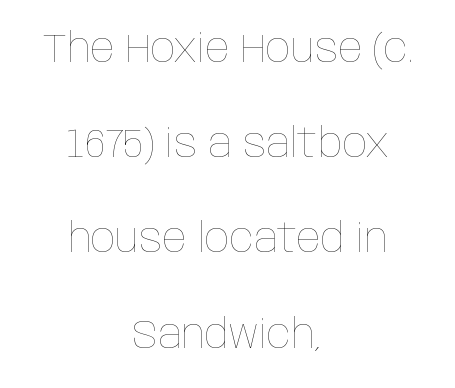
{"italic": "no", "bold": "no", "weight": "thin", "width": "condensed", "stroke_contrast": "low", "x_height": "large", "monospaced": "no", "underline": "no", "align": "center", "line_spacing": "loose", "line_spacing_ratio": 2.38, "letter_spacing": "normal", "letter_spacing_em": 0.0, "glyph_px": 40}
